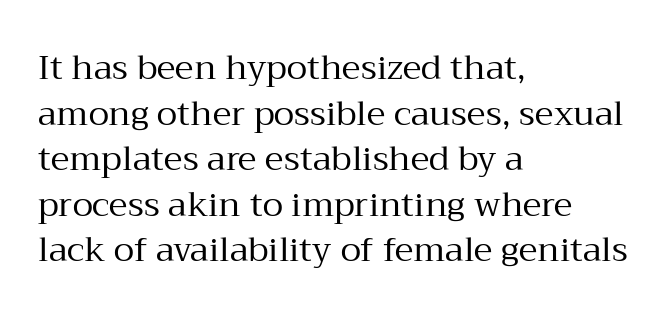
The space beneath each line is pristine and unruled. Spacing between characters is what you'd get straight out of the box. The rendering uses natural spacing where letterforms have individual widths. Does the copy run flush right? No — it runs flush left. Is the type heavy? It reads as light-to-regular instead.
